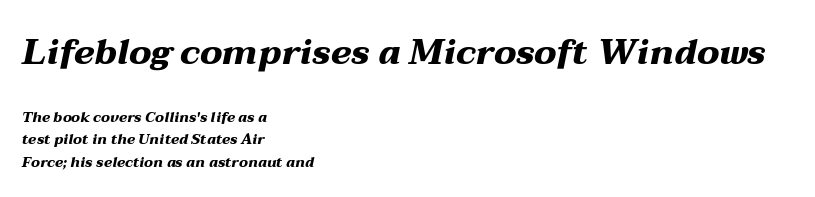
The image shows 35 px heavy, wide type, italic (leaning right); set left-aligned, normal line spacing (1.58x), normal letter spacing, not underlined; the first (top) block is 2.5x larger; medium stroke contrast and a medium x-height.
